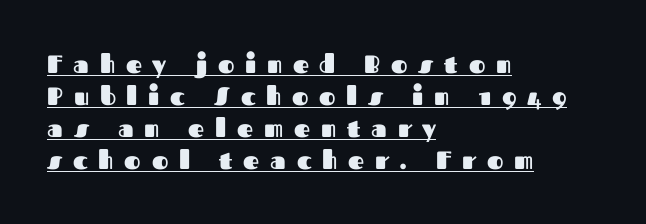
The space between consecutive lines is moderate. Reading down the block, your eye returns to a fixed left position each line. The gaps between neighbouring characters are conspicuously large. The typesetter has applied underlining to the passage shown. A typesetter would mark this as roman, not italic.
